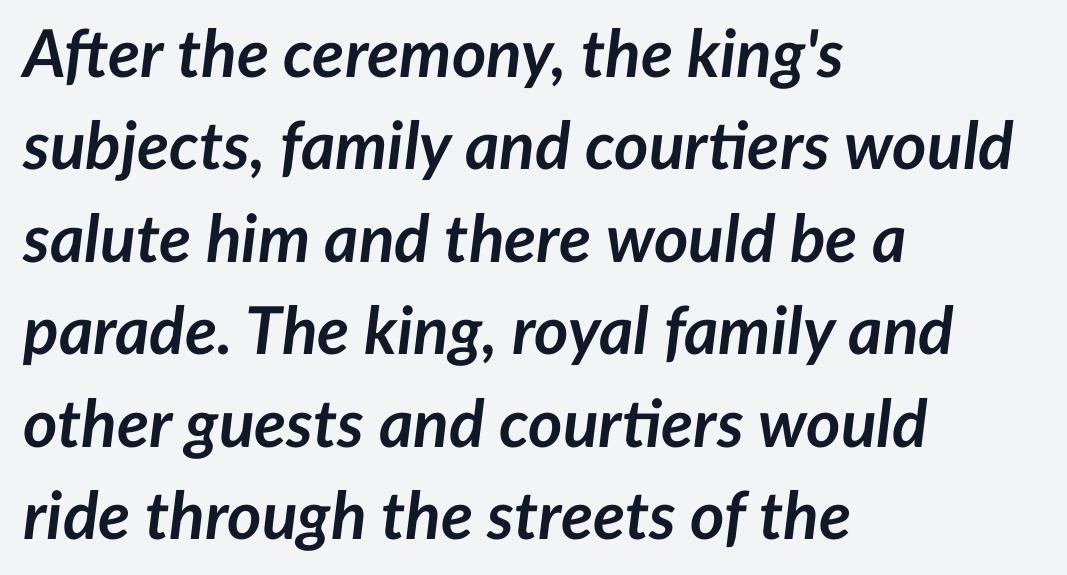
Q: Is the text bold? A: Yes.
Q: Is the text italic (slanted)? A: Yes, it leans right by about 7 degrees.
Q: Is the text underlined? A: No.
Q: How is the paragraph aligned? A: Left-aligned.
Q: Is the spacing between letters normal or unusually wide? A: Normal.
Q: Is the spacing between lines tight, normal or loose? A: Normal.
Q: Width (condensed, normal, or wide)? A: Normal.
Q: Stroke contrast? A: Low.
Q: x-height? A: Medium.
Q: Monospaced? A: No.
